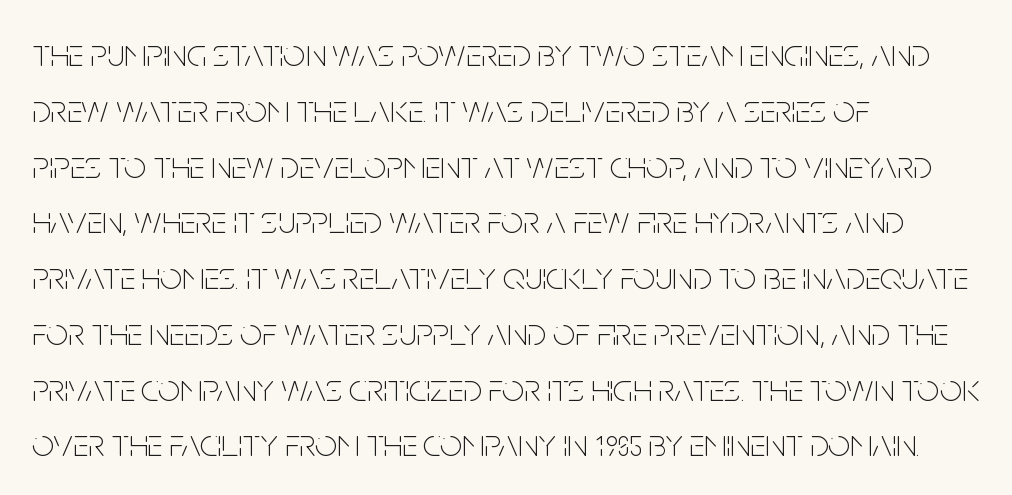
The image shows 39 px thin, condensed sans-serif type, upright; set left-aligned, normal line spacing (1.43x), normal letter spacing, not underlined; low stroke contrast and a large x-height.
